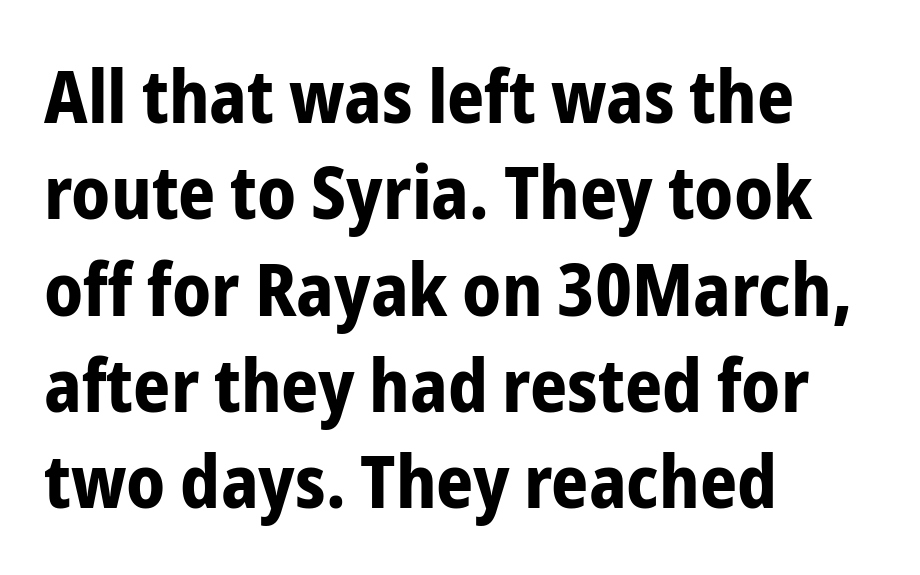
Q: Is the text bold? A: Yes.
Q: Is the text italic (slanted)? A: No, it is upright.
Q: Is the typeface a serif or a sans-serif typeface? A: Sans-serif.
Q: Is the text underlined? A: No.
Q: How is the paragraph aligned? A: Left-aligned.
Q: Is the spacing between letters normal or unusually wide? A: Normal.
Q: Is the spacing between lines tight, normal or loose? A: Normal.
Q: Width (condensed, normal, or wide)? A: Condensed.
Q: Stroke contrast? A: Low.
Q: x-height? A: Medium.
Q: Monospaced? A: No.
